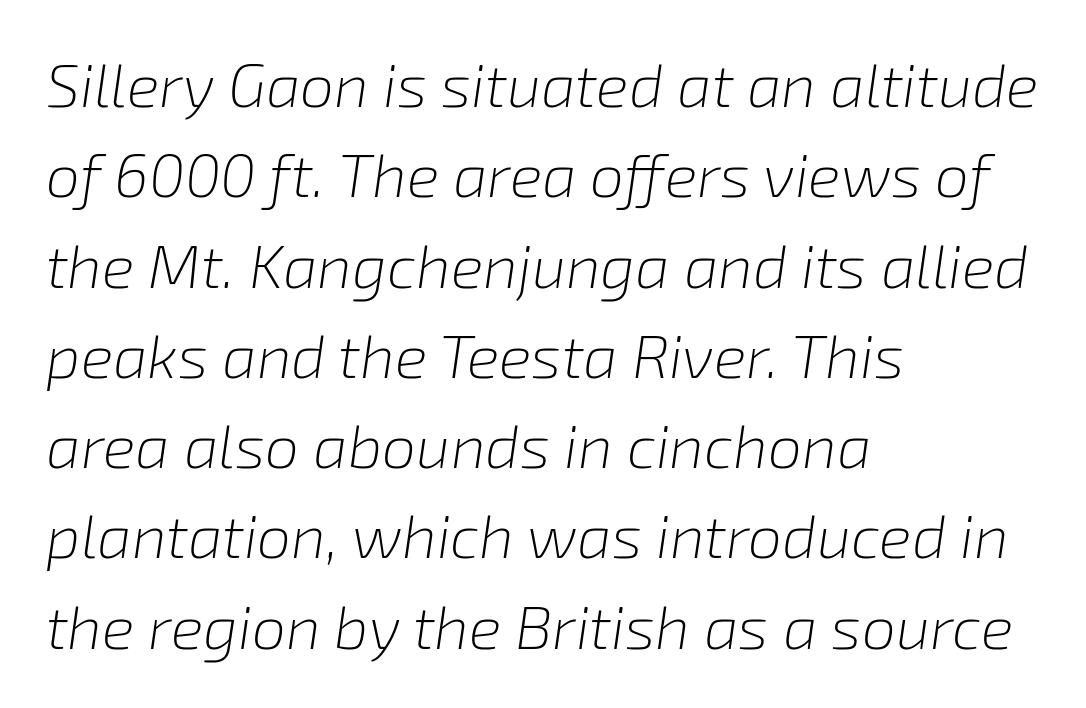
{"italic": "yes", "lean": "right", "slant_degrees": 8, "bold": "no", "weight": "light", "width": "normal", "stroke_contrast": "low", "x_height": "medium", "monospaced": "no", "underline": "no", "align": "left", "line_spacing": "normal", "line_spacing_ratio": 1.48, "letter_spacing": "normal", "letter_spacing_em": 0.0, "glyph_px": 61}
